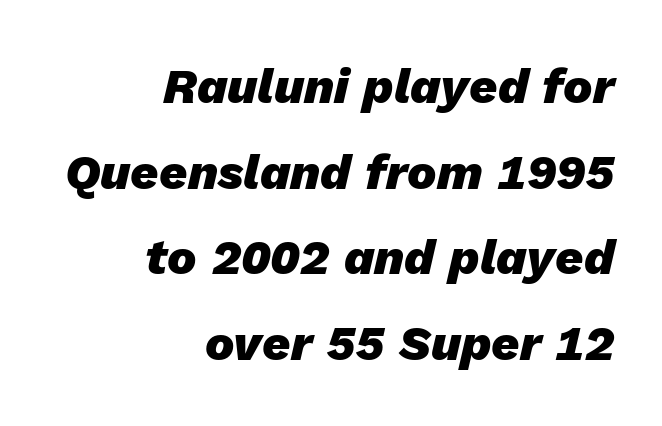
{"italic": "yes", "lean": "right", "slant_degrees": 13, "bold": "yes", "weight": "heavy", "width": "normal", "stroke_contrast": "low", "x_height": "medium", "monospaced": "no", "underline": "no", "align": "right", "line_spacing_ratio": 1.75, "letter_spacing": "normal", "letter_spacing_em": 0.0, "glyph_px": 49}
